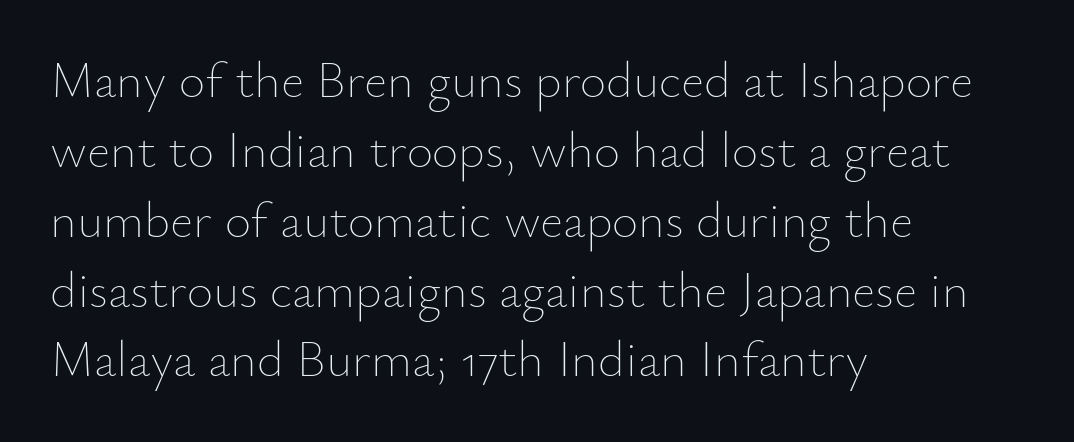
The image shows 51 px thin type, upright; set left-aligned, normal line spacing (1.37x), normal letter spacing, not underlined; low stroke contrast and a small x-height.
